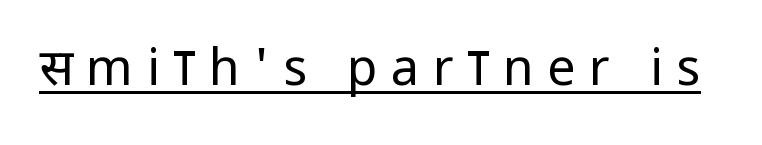
{"serif": "no", "italic": "no", "bold": "no", "weight": "regular", "width": "condensed", "stroke_contrast": "low", "x_height": "large", "monospaced": "no", "underline": "yes", "letter_spacing": "wide", "letter_spacing_em": 0.27, "glyph_px": 50}
